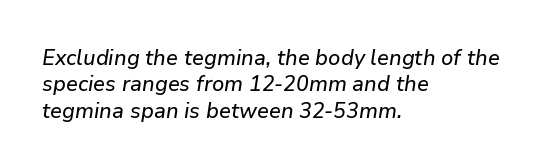
An italicized treatment has been applied to the whole sample. Short and long lines alike share a common starting point at left. No extra tracking has been applied to these lines. Plain, unruled lines of type.
